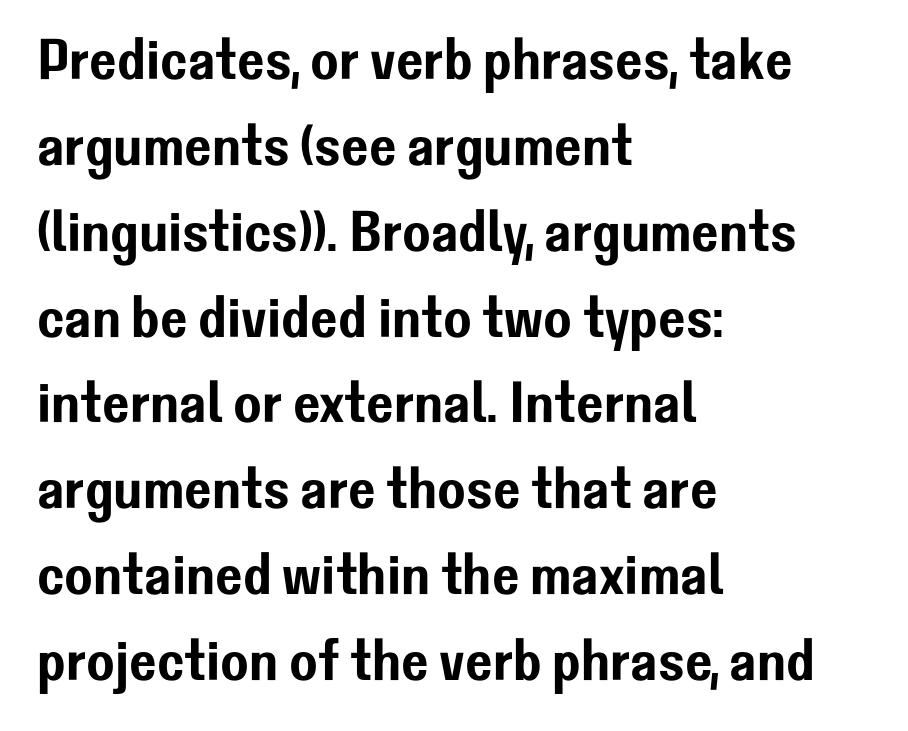
Q: Is the text italic (slanted)? A: No, it is upright.
Q: Is the typeface a serif or a sans-serif typeface? A: Sans-serif.
Q: Is the text underlined? A: No.
Q: How is the paragraph aligned? A: Left-aligned.
Q: Is the spacing between letters normal or unusually wide? A: Normal.
Q: Is the spacing between lines tight, normal or loose? A: Normal.
Q: Width (condensed, normal, or wide)? A: Normal.
Q: Stroke contrast? A: Low.
Q: x-height? A: Medium.
Q: Monospaced? A: No.
